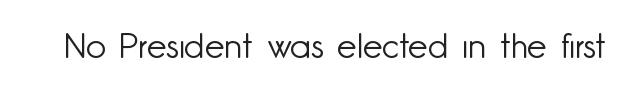
Q: Is the text bold? A: No.
Q: Is the text italic (slanted)? A: No, it is upright.
Q: Is the typeface a serif or a sans-serif typeface? A: Sans-serif.
Q: Is the text underlined? A: No.
Q: Is the spacing between letters normal or unusually wide? A: Normal.
Q: Width (condensed, normal, or wide)? A: Normal.
Q: Stroke contrast? A: Low.
Q: x-height? A: Small.
Q: Monospaced? A: No.
